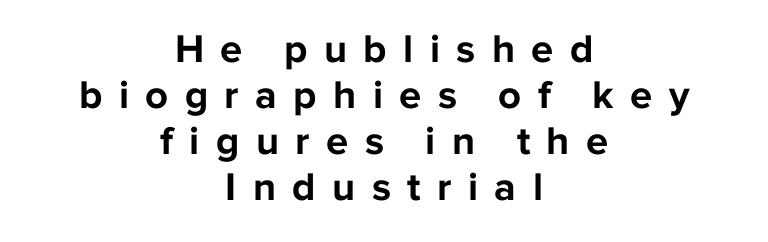
The image shows 40 px bold sans-serif type, upright; set centered, tight line spacing (1.15x), unusually wide letter spacing (+0.41 em), not underlined; low stroke contrast and a medium x-height.
